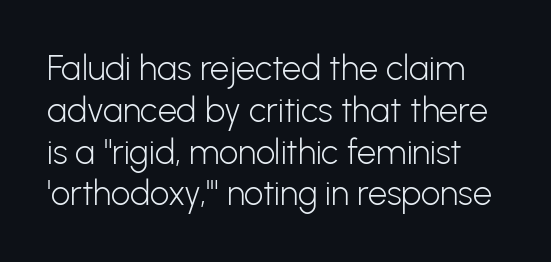
Q: Is the text bold? A: No.
Q: Is the text italic (slanted)? A: No, it is upright.
Q: Is the typeface a serif or a sans-serif typeface? A: Sans-serif.
Q: Is the text underlined? A: No.
Q: Is the spacing between letters normal or unusually wide? A: Normal.
Q: Width (condensed, normal, or wide)? A: Normal.
Q: Stroke contrast? A: Low.
Q: x-height? A: Medium.
Q: Monospaced? A: No.
